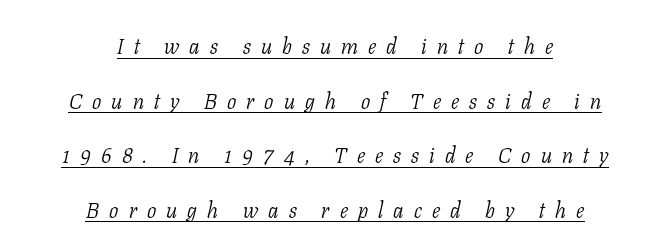
{"italic": "yes", "lean": "right", "slant_degrees": 11, "bold": "no", "underline": "yes", "align": "center", "line_spacing": "loose", "line_spacing_ratio": 2.48, "letter_spacing": "wide", "letter_spacing_em": 0.46, "glyph_px": 22}
